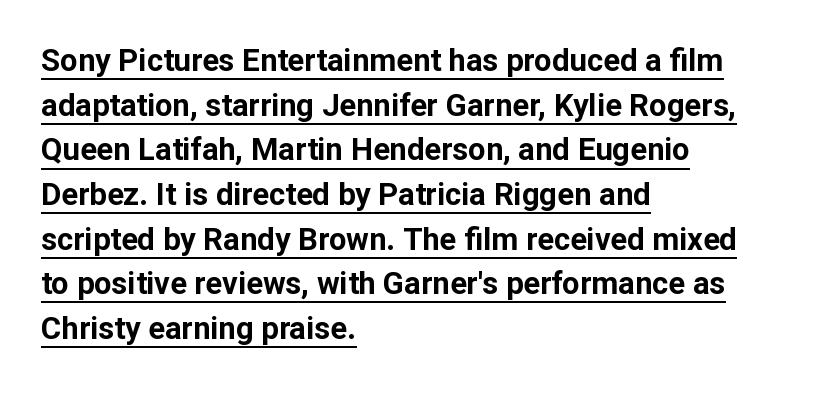
{"serif": "no", "italic": "no", "bold": "yes", "weight": "bold", "width": "normal", "stroke_contrast": "low", "x_height": "medium", "monospaced": "no", "underline": "yes", "align": "left", "line_spacing": "normal", "line_spacing_ratio": 1.44, "letter_spacing": "normal", "letter_spacing_em": 0.0, "glyph_px": 31}
